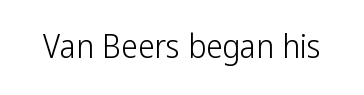
This is roman type, the default non-slanted kind. The zone under the glyphs is completely vacant. This sample has the flowing, uneven cadence of proportional lettering. The designer went with a sans here, leaving each stem footless. Each stroke keeps to a modest, everyday thickness or less.
